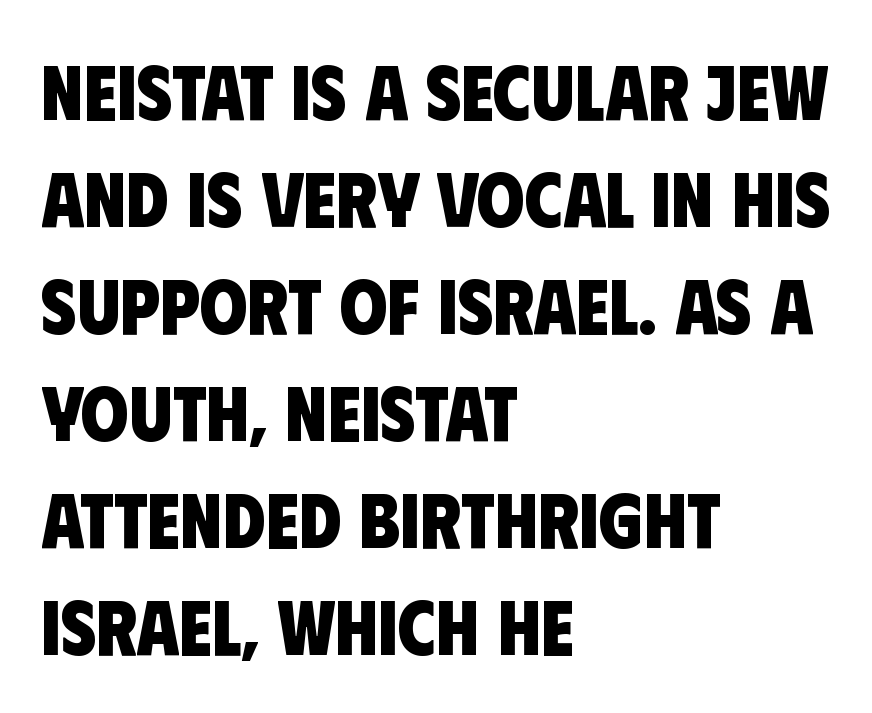
The image shows 77 px heavy, condensed sans-serif type; set left-aligned, normal line spacing (1.39x), normal letter spacing, not underlined; low stroke contrast and a large x-height.
